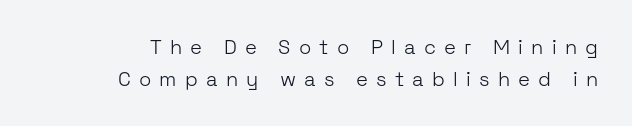
The image shows 20 px text type, upright; set normal line spacing (1.6x), unusually wide letter spacing (+0.41 em), not underlined.
